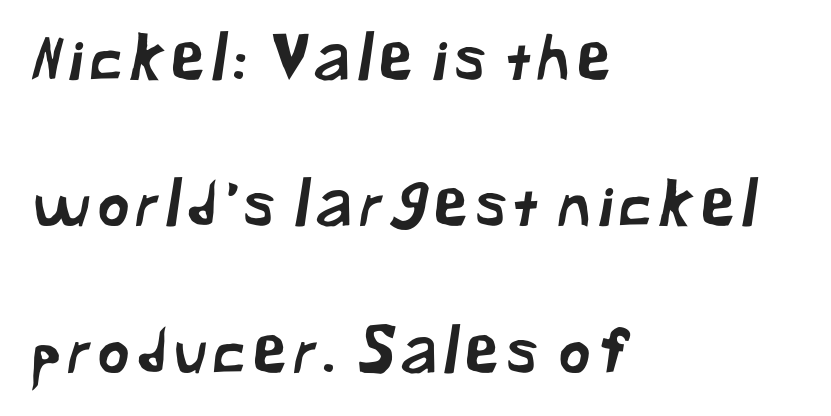
Q: Is the typeface a serif or a sans-serif typeface? A: Sans-serif.
Q: Is the text underlined? A: No.
Q: How is the paragraph aligned? A: Left-aligned.
Q: Is the spacing between lines tight, normal or loose? A: Loose.
Q: Width (condensed, normal, or wide)? A: Normal.
Q: Stroke contrast? A: Low.
Q: x-height? A: Medium.
Q: Monospaced? A: No.
